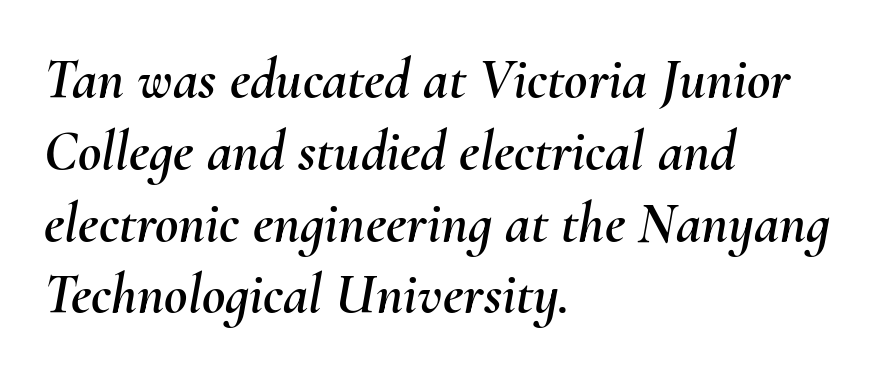
{"italic": "yes", "lean": "right", "slant_degrees": 10, "width": "normal", "stroke_contrast": "medium", "x_height": "small", "monospaced": "no", "underline": "no", "align": "left", "line_spacing": "normal", "line_spacing_ratio": 1.26, "letter_spacing": "normal", "letter_spacing_em": 0.0, "glyph_px": 57}
